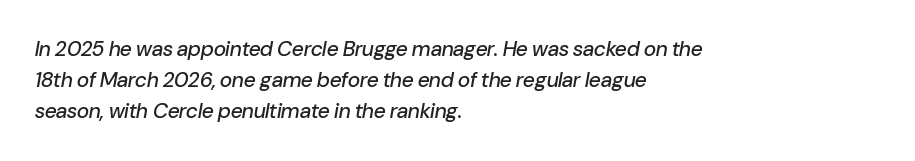
{"italic": "yes", "lean": "right", "slant_degrees": 10, "underline": "no", "align": "left", "line_spacing": "normal", "line_spacing_ratio": 1.48, "letter_spacing": "normal", "letter_spacing_em": 0.0, "glyph_px": 21}
